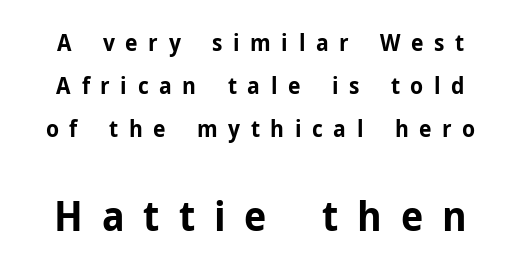
Q: Is the text bold? A: Yes.
Q: Is the text italic (slanted)? A: No, it is upright.
Q: Is the typeface a serif or a sans-serif typeface? A: Sans-serif.
Q: Is the text underlined? A: No.
Q: Is the spacing between letters normal or unusually wide? A: Unusually wide.
Q: Which block of text is set in a larger size, the first (top) or the second (bottom)? A: The second (bottom) one.
Q: Width (condensed, normal, or wide)? A: Normal.
Q: Stroke contrast? A: Low.
Q: x-height? A: Medium.
Q: Monospaced? A: No.
